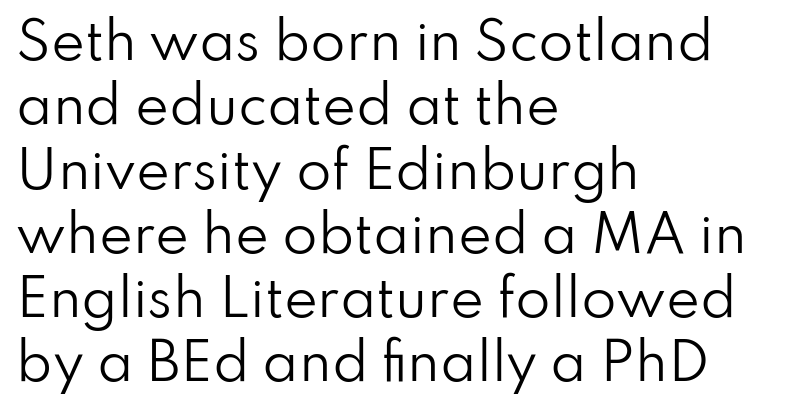
The image shows 51 px regular-weight sans-serif type, upright; set left-aligned, normal line spacing (1.26x), normal letter spacing, not underlined; low stroke contrast and a small x-height.
